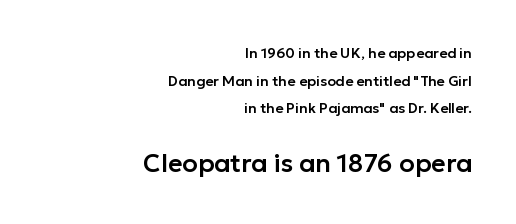
Q: Is the text italic (slanted)? A: No, it is upright.
Q: Is the text underlined? A: No.
Q: How is the paragraph aligned? A: Right-aligned.
Q: Is the spacing between letters normal or unusually wide? A: Normal.
Q: Is the spacing between lines tight, normal or loose? A: Loose.
Q: Which block of text is set in a larger size, the first (top) or the second (bottom)? A: The second (bottom) one.
